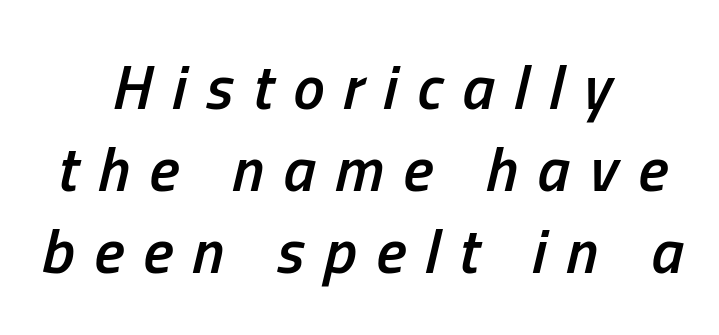
{"italic": "yes", "lean": "right", "slant_degrees": 13, "bold": "semi", "weight": "semibold", "width": "condensed", "stroke_contrast": "low", "x_height": "medium", "monospaced": "no", "underline": "no", "align": "center", "line_spacing": "normal", "line_spacing_ratio": 1.3, "letter_spacing": "wide", "letter_spacing_em": 0.31, "glyph_px": 63}
